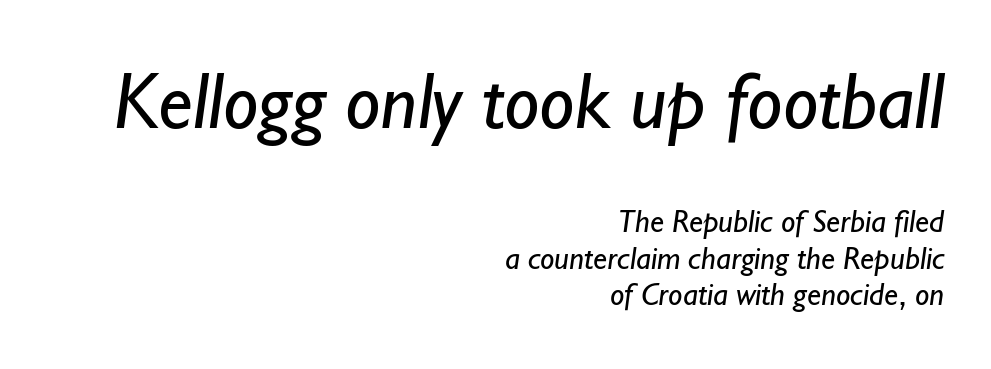
Q: Is the text bold? A: No.
Q: Is the typeface a serif or a sans-serif typeface? A: Sans-serif.
Q: Is the text underlined? A: No.
Q: How is the paragraph aligned? A: Right-aligned.
Q: Is the spacing between letters normal or unusually wide? A: Normal.
Q: Is the spacing between lines tight, normal or loose? A: Tight.
Q: Which block of text is set in a larger size, the first (top) or the second (bottom)? A: The first (top) one.
Q: Width (condensed, normal, or wide)? A: Normal.
Q: Stroke contrast? A: Low.
Q: x-height? A: Small.
Q: Monospaced? A: No.
